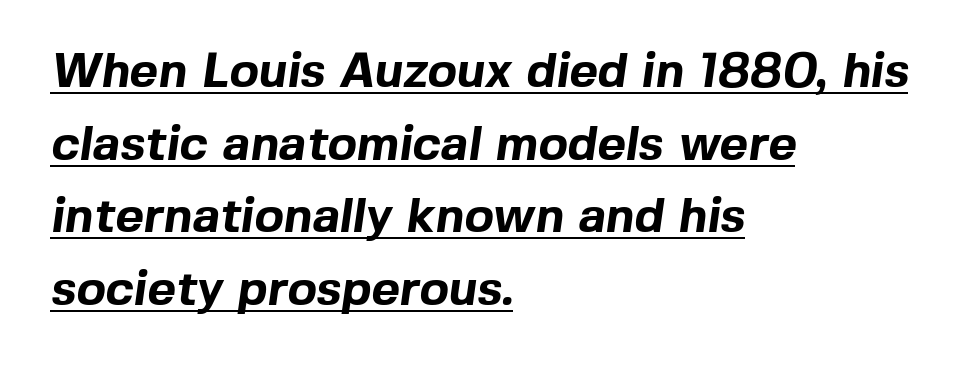
The setting favours the left margin, as ordinary paragraphs usually do. The designer went with a sans here, leaving each stem footless. The glyphs have the mass of a bold cut. Honestly, the row spacing looks completely unremarkable. Varying glyph widths throughout — classic text-font behaviour.
